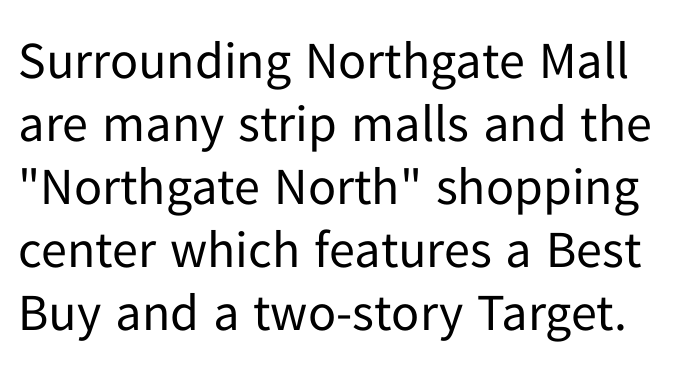
The image shows 52 px regular-weight sans-serif type, upright; set line spacing 1.21x, normal letter spacing, not underlined; low stroke contrast and a medium x-height.
